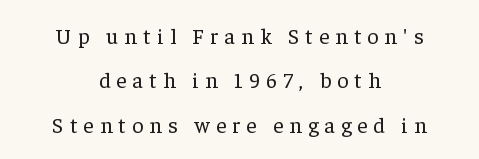
Q: Is the text bold? A: No.
Q: Is the text italic (slanted)? A: No, it is upright.
Q: Is the text underlined? A: No.
Q: How is the paragraph aligned? A: Centered.
Q: Is the spacing between letters normal or unusually wide? A: Unusually wide.
Q: Is the spacing between lines tight, normal or loose? A: Loose.
